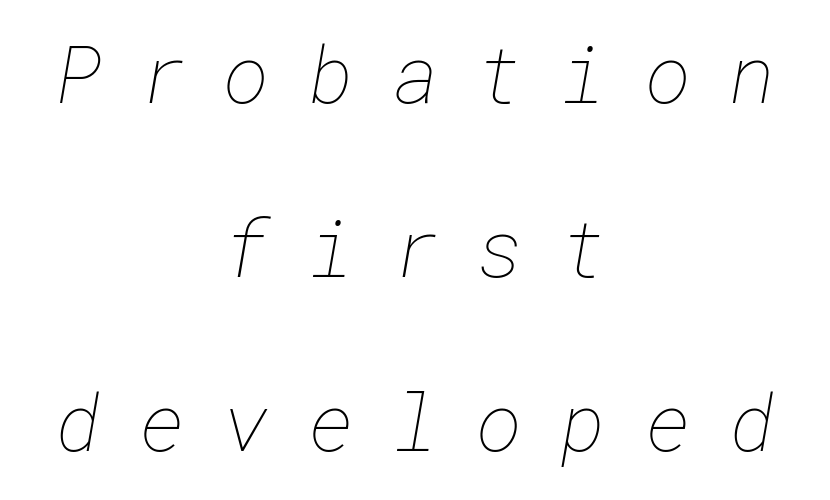
{"bold": "no", "weight": "thin", "width": "normal", "stroke_contrast": "low", "x_height": "medium", "underline": "no", "align": "center", "line_spacing": "loose", "line_spacing_ratio": 2.2, "letter_spacing": "wide", "letter_spacing_em": 0.48, "glyph_px": 79}
